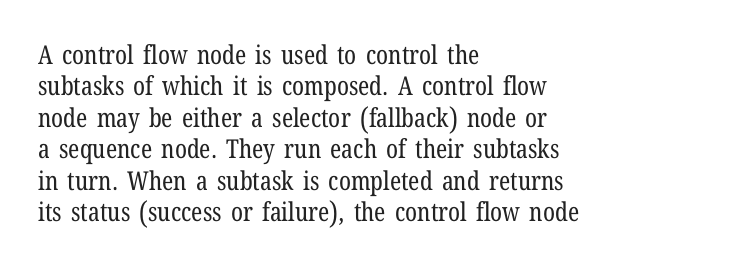
The image shows 26 px text type, upright; set left-aligned, line spacing 1.21x, normal letter spacing, not underlined.
